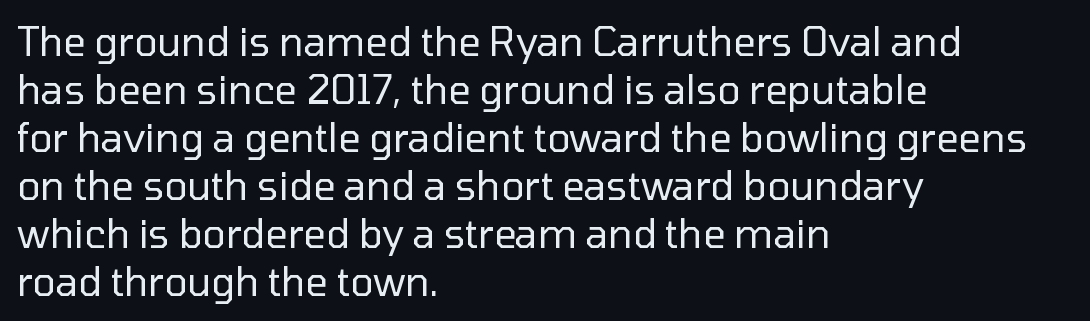
The image shows 39 px regular-weight sans-serif type, upright; set left-aligned, line spacing 1.23x, normal letter spacing, not underlined; low stroke contrast and a medium x-height.
